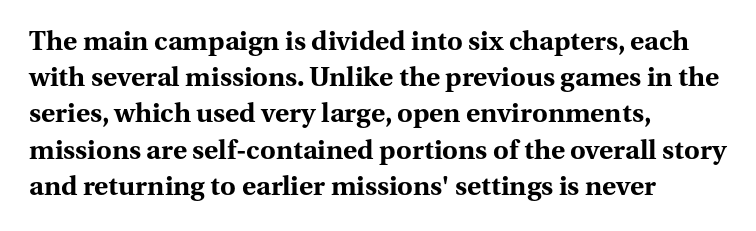
Q: Is the text bold? A: Yes.
Q: Is the text italic (slanted)? A: No, it is upright.
Q: Is the text underlined? A: No.
Q: How is the paragraph aligned? A: Left-aligned.
Q: Is the spacing between letters normal or unusually wide? A: Normal.
Q: Is the spacing between lines tight, normal or loose? A: Normal.
